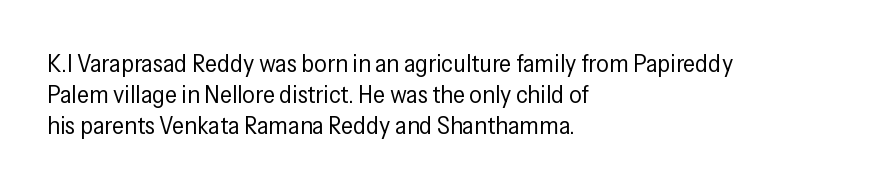
Q: Is the text bold? A: No.
Q: Is the text italic (slanted)? A: No, it is upright.
Q: Is the text underlined? A: No.
Q: How is the paragraph aligned? A: Left-aligned.
Q: Is the spacing between letters normal or unusually wide? A: Normal.
